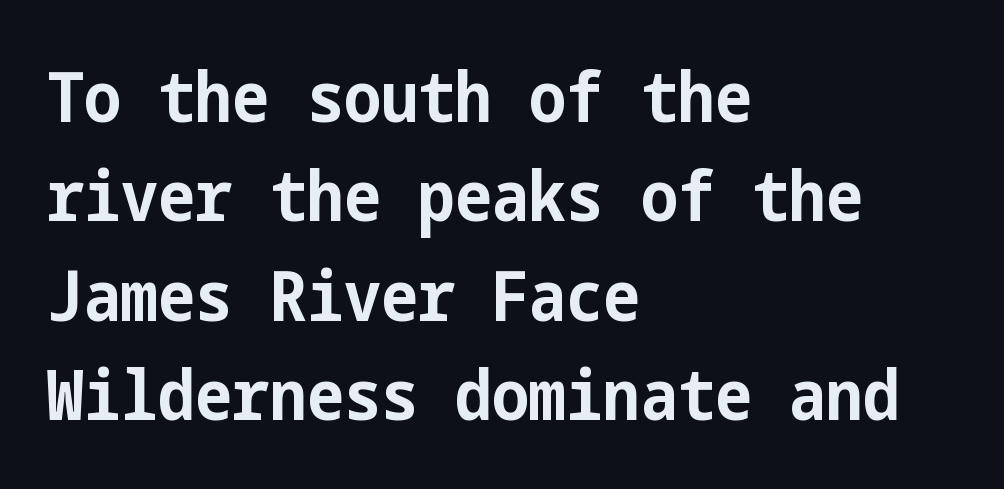
Q: Is the text bold? A: Yes.
Q: Is the text italic (slanted)? A: No, it is upright.
Q: Is the typeface a serif or a sans-serif typeface? A: Sans-serif.
Q: Is the text underlined? A: No.
Q: How is the paragraph aligned? A: Left-aligned.
Q: Is the spacing between letters normal or unusually wide? A: Normal.
Q: Is the spacing between lines tight, normal or loose? A: Normal.
Q: Width (condensed, normal, or wide)? A: Condensed.
Q: Stroke contrast? A: Low.
Q: x-height? A: Medium.
